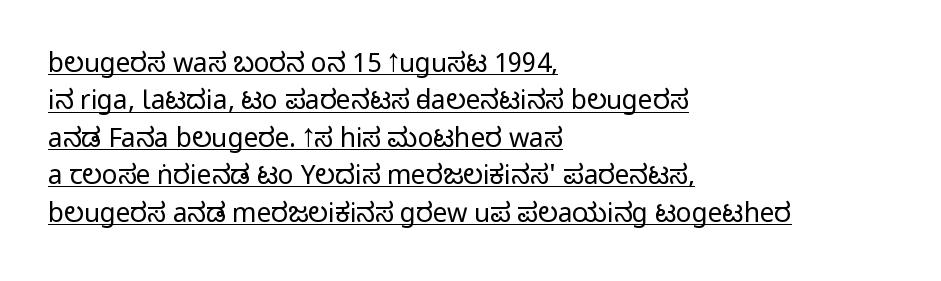
The image shows 26 px text type, upright; set left-aligned, normal line spacing (1.44x), normal letter spacing, underlined.
